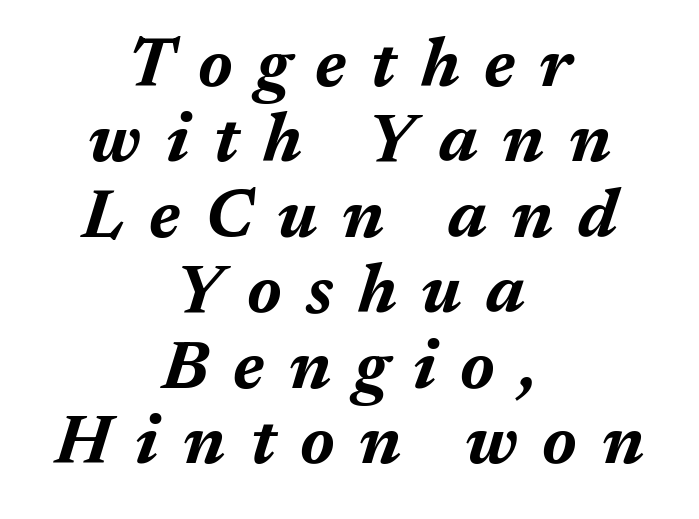
The face used here has the dense, thick strokes of a bold. This sample trades vertical openness for compactness between lines. The setting favours the middle, as headings and verse often do. Honestly, the letter spacing is so wide it's the main thing you notice. The glyphs are unaccompanied by any horizontal stroke below them.
